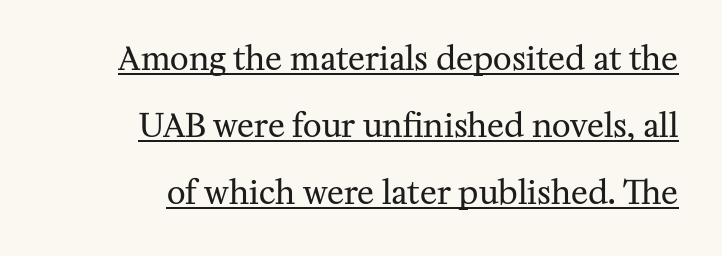
{"serif": "yes", "italic": "no", "bold": "no", "weight": "regular", "width": "normal", "stroke_contrast": "medium", "x_height": "medium", "monospaced": "no", "underline": "yes", "line_spacing": "loose", "line_spacing_ratio": 2.1, "letter_spacing": "normal", "letter_spacing_em": 0.0, "glyph_px": 32}
